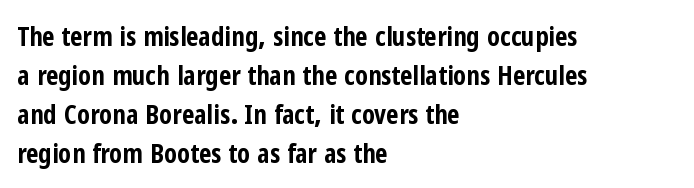
Line starts are locked; line ends wander. On the weight axis this lands at bold, roughly 700. Italic: no, the glyphs are upright roman. Glance below the letters and you will spot only blank space.
